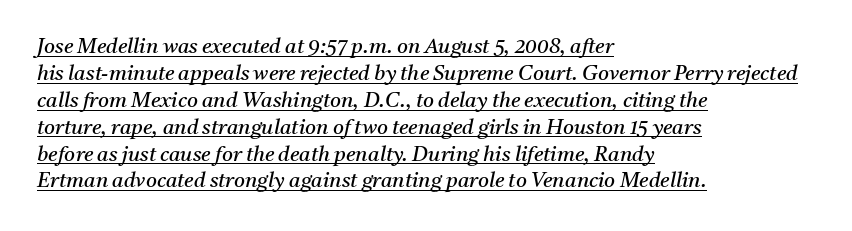
Q: Is the text bold? A: No.
Q: Is the text italic (slanted)? A: Yes, it leans right by about 11 degrees.
Q: Is the text underlined? A: Yes.
Q: How is the paragraph aligned? A: Left-aligned.
Q: Is the spacing between letters normal or unusually wide? A: Normal.
Q: Is the spacing between lines tight, normal or loose? A: Normal.
